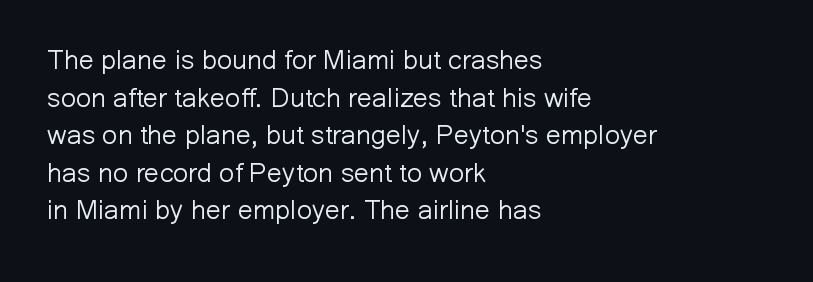
The image shows 27 px text type, upright; set left-aligned, normal line spacing (1.39x), normal letter spacing, not underlined.
